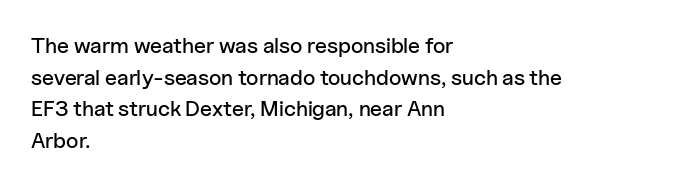
The image shows 22 px text type, upright; set left-aligned, normal line spacing (1.44x), normal letter spacing, not underlined.
